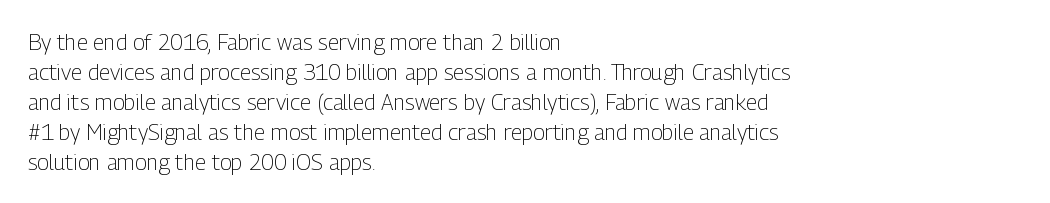
Reading down the column, the eye jumps a familiar distance to each next line. Left-aligned paragraph, ragged on the right. Check under the words: just untouched page. Nope, not italic — everything's standing straight.
